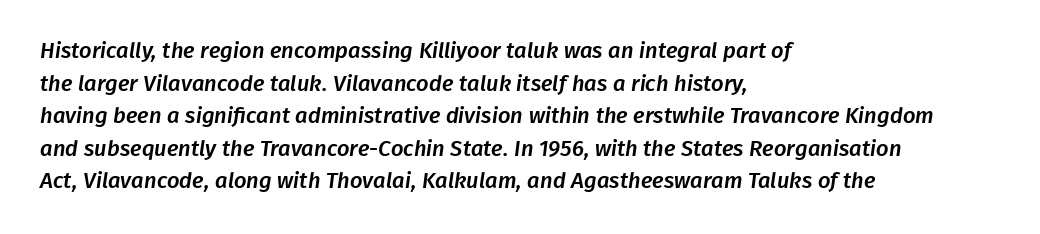
{"underline": "no", "align": "left", "line_spacing": "normal", "line_spacing_ratio": 1.48, "letter_spacing": "normal", "letter_spacing_em": 0.0, "glyph_px": 22}
